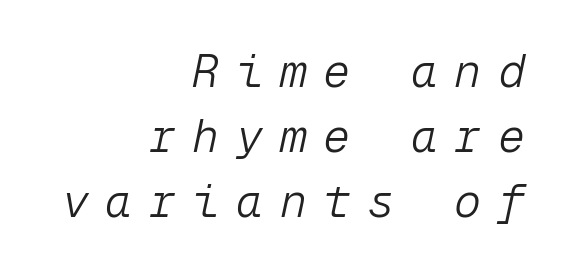
Q: Is the text bold? A: No.
Q: Is the text italic (slanted)? A: Yes, it leans right by about 12 degrees.
Q: Is the text underlined? A: No.
Q: How is the paragraph aligned? A: Right-aligned.
Q: Is the spacing between letters normal or unusually wide? A: Unusually wide.
Q: Is the spacing between lines tight, normal or loose? A: Normal.
Q: Width (condensed, normal, or wide)? A: Normal.
Q: Stroke contrast? A: Low.
Q: x-height? A: Medium.
Q: Monospaced? A: Yes.
